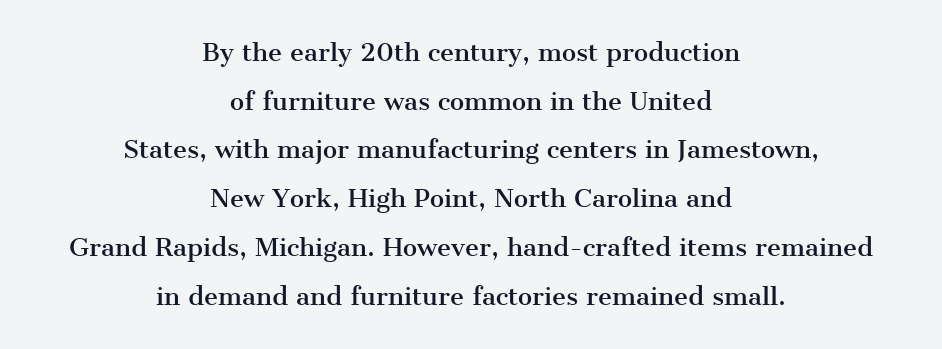
Q: Is the text italic (slanted)? A: No, it is upright.
Q: Is the text underlined? A: No.
Q: How is the paragraph aligned? A: Centered.
Q: Is the spacing between letters normal or unusually wide? A: Normal.
Q: Is the spacing between lines tight, normal or loose? A: Loose.
